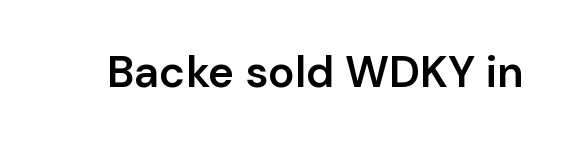
The image shows 44 px semibold sans-serif type, upright; set normal letter spacing, not underlined; low stroke contrast and a medium x-height.
